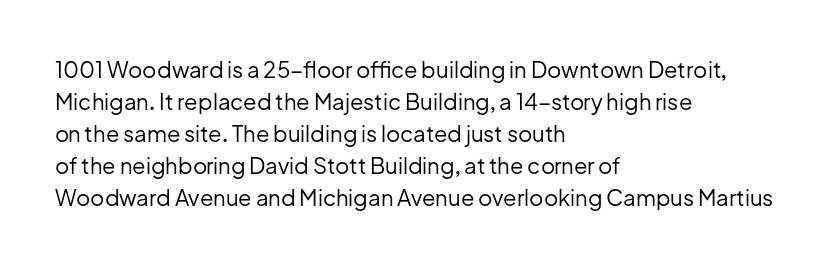
{"italic": "no", "bold": "no", "underline": "no", "align": "left", "line_spacing": "normal", "line_spacing_ratio": 1.46, "letter_spacing": "normal", "letter_spacing_em": 0.0, "glyph_px": 22}
